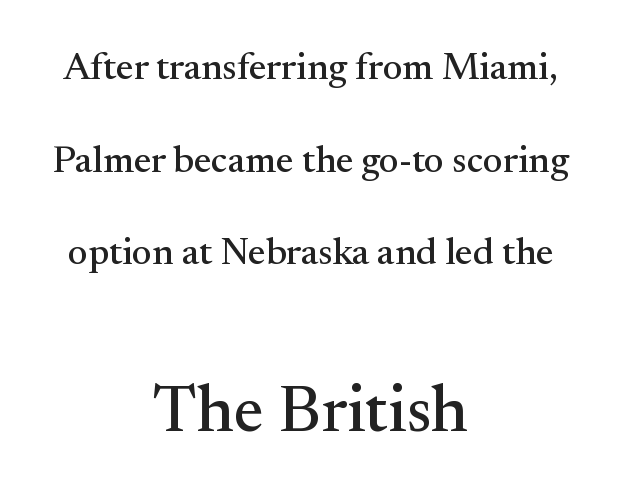
The image shows 66 px serif type, upright; set centered, loose line spacing (2.44x), normal letter spacing, not underlined; the second (bottom) block is 1.74x larger; medium stroke contrast and a small x-height.
